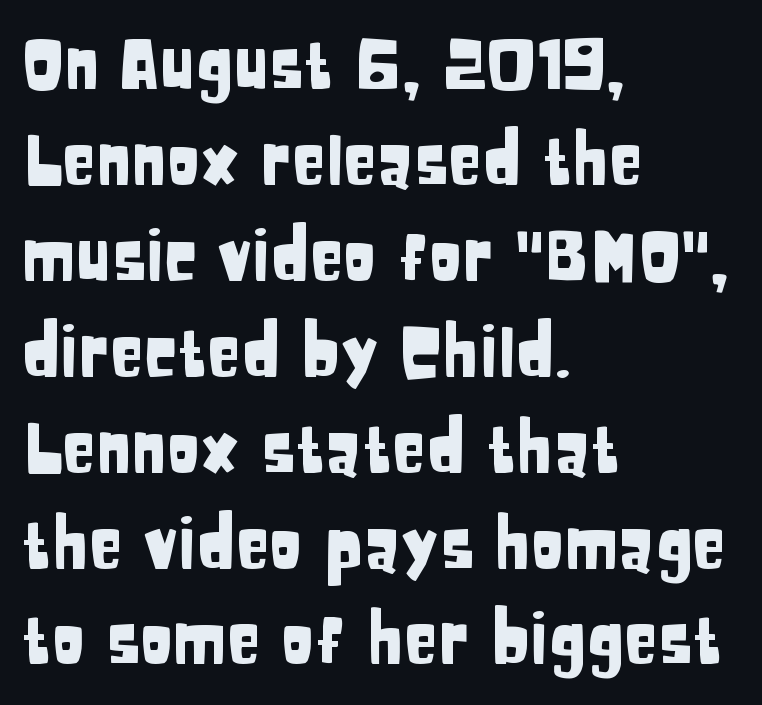
The image shows 69 px condensed sans-serif type, upright; set left-aligned, normal line spacing (1.39x), normal letter spacing, not underlined; low stroke contrast and a large x-height.
